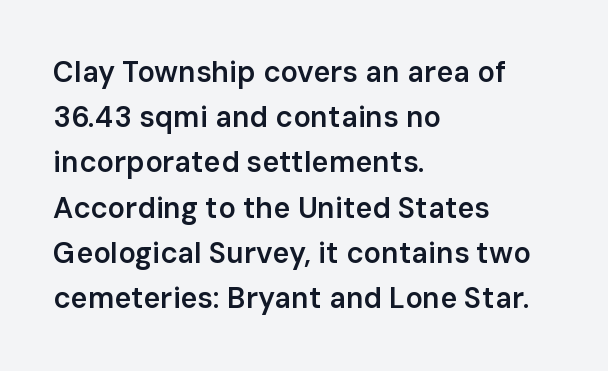
The image shows 29 px semibold sans-serif type, upright; set left-aligned, normal line spacing (1.56x), normal letter spacing, not underlined; low stroke contrast and a medium x-height.
